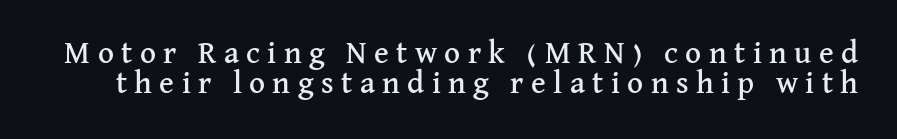
You can tell from the footed stems that serif type was used. The space between consecutive lines is stingy. The strip under each line holds only bare page. It's the straight-up-and-down kind of type. Is this a fixed-width face? No — the glyphs have proportional, varying widths.
